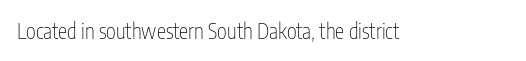
{"italic": "no", "bold": "no", "underline": "no", "letter_spacing": "normal", "letter_spacing_em": 0.0, "glyph_px": 21}
